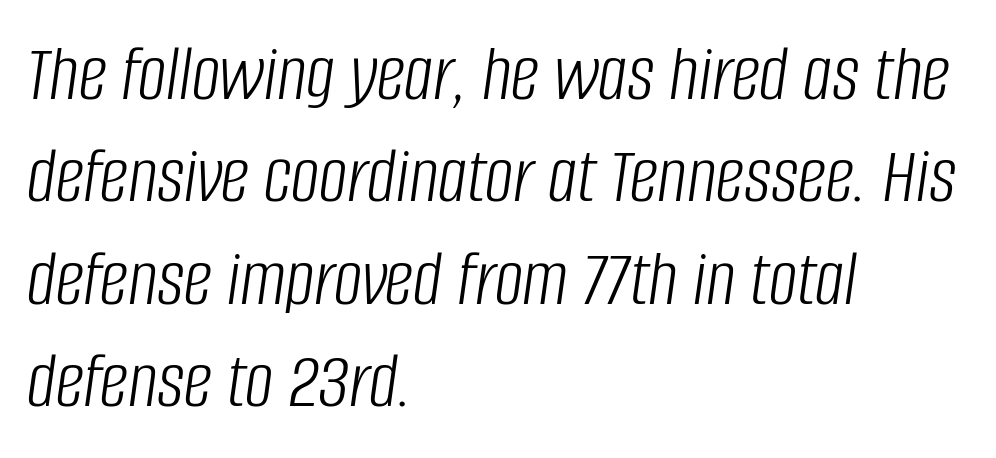
Q: Is the text bold? A: No.
Q: Is the text italic (slanted)? A: Yes, it leans right by about 8 degrees.
Q: Is the text underlined? A: No.
Q: How is the paragraph aligned? A: Left-aligned.
Q: Is the spacing between letters normal or unusually wide? A: Normal.
Q: Is the spacing between lines tight, normal or loose? A: Normal.
Q: Width (condensed, normal, or wide)? A: Condensed.
Q: Stroke contrast? A: Low.
Q: x-height? A: Large.
Q: Monospaced? A: No.
